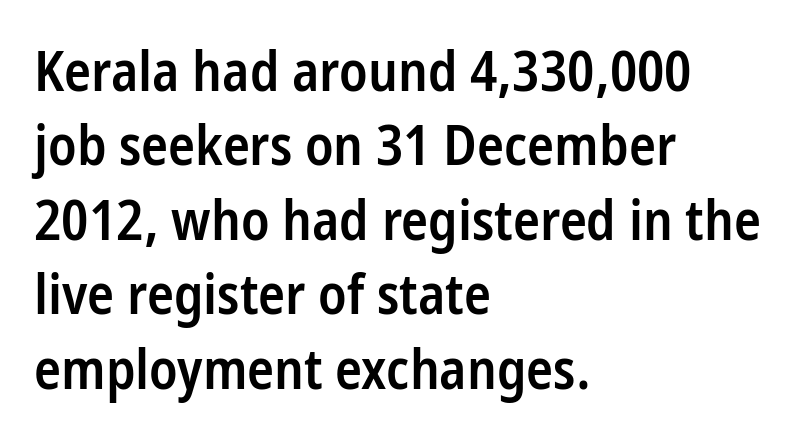
Q: Is the text bold? A: Semi-bold.
Q: Is the text italic (slanted)? A: No, it is upright.
Q: Is the typeface a serif or a sans-serif typeface? A: Sans-serif.
Q: Is the text underlined? A: No.
Q: How is the paragraph aligned? A: Left-aligned.
Q: Is the spacing between letters normal or unusually wide? A: Normal.
Q: Is the spacing between lines tight, normal or loose? A: Normal.
Q: Width (condensed, normal, or wide)? A: Condensed.
Q: Stroke contrast? A: Low.
Q: x-height? A: Medium.
Q: Monospaced? A: No.
